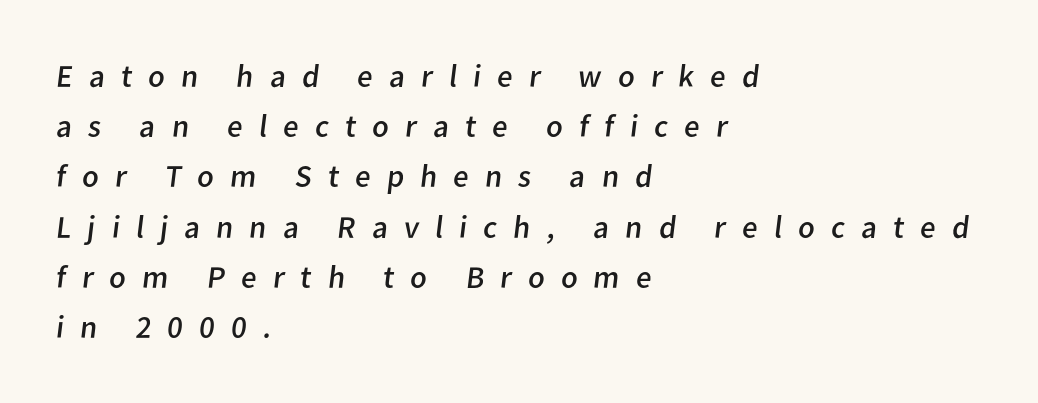
{"serif": "no", "bold": "no", "weight": "regular", "width": "normal", "stroke_contrast": "low", "x_height": "medium", "monospaced": "no", "underline": "no", "align": "left", "line_spacing": "normal", "line_spacing_ratio": 1.57, "letter_spacing": "wide", "letter_spacing_em": 0.5, "glyph_px": 32}
